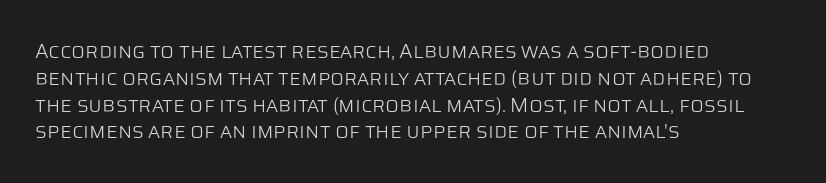
Unlike italic type, these characters show no tilt at all. Honestly, there is no underline to notice here at all. The ragged edge is on the right, which tells us the setting is flush left. Tracking here is standard; glyphs follow each other at the usual distance.
